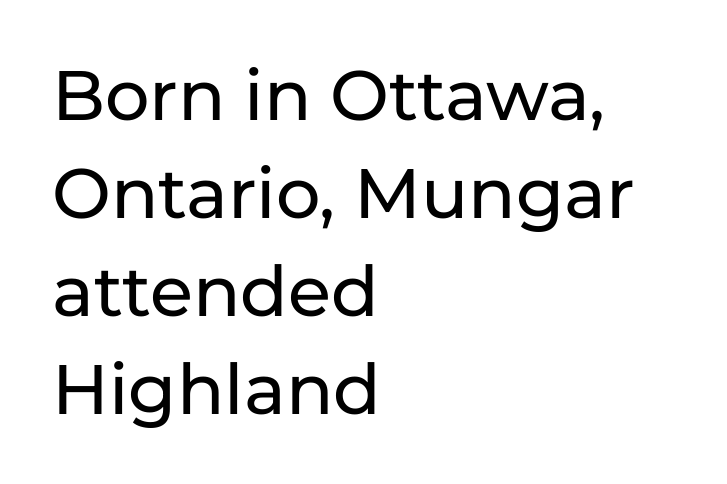
Q: Is the text italic (slanted)? A: No, it is upright.
Q: Is the typeface a serif or a sans-serif typeface? A: Sans-serif.
Q: Is the text underlined? A: No.
Q: How is the paragraph aligned? A: Left-aligned.
Q: Is the spacing between letters normal or unusually wide? A: Normal.
Q: Is the spacing between lines tight, normal or loose? A: Normal.
Q: Width (condensed, normal, or wide)? A: Normal.
Q: Stroke contrast? A: Low.
Q: x-height? A: Medium.
Q: Monospaced? A: No.
